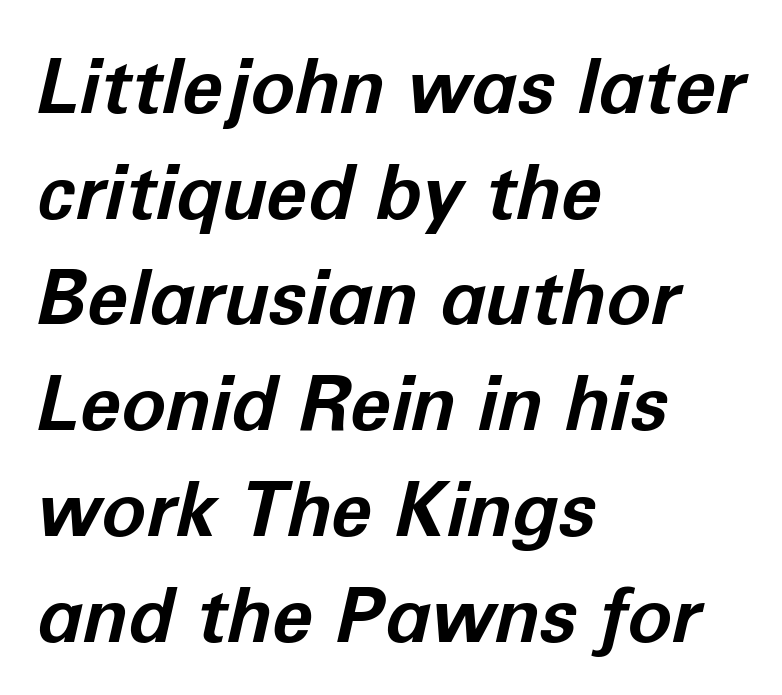
Varying glyph widths throughout — classic text-font behaviour. The gap between lines stays unmarked. This is heavy type, rendered in bold. The rows are spaced the way most documents space them. Would a proofreader flag this as italicized? Yes. Observe the ordinary spacing: letters are neighbours, not strangers.
